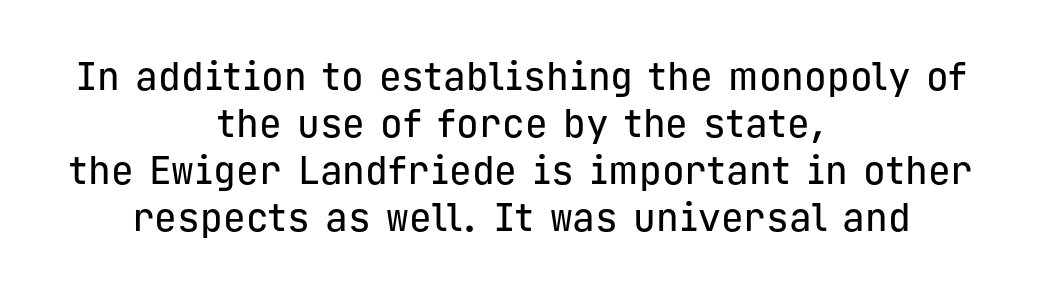
The image shows 38 px sans-serif type, upright, monospaced; set centered, line spacing 1.24x, normal letter spacing, not underlined; low stroke contrast and a medium x-height.
